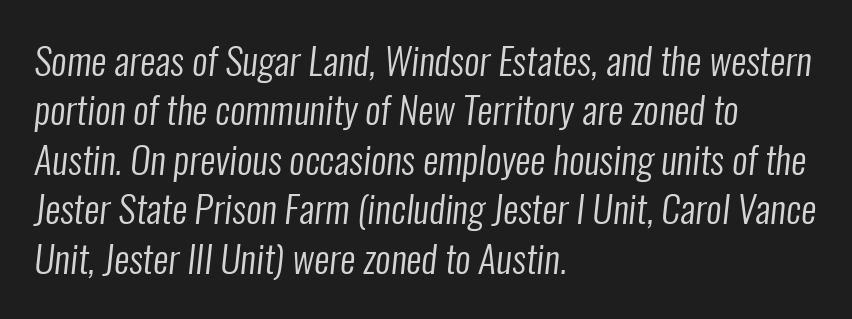
{"serif": "no", "bold": "no", "weight": "regular", "width": "condensed", "stroke_contrast": "low", "x_height": "medium", "monospaced": "no", "underline": "no", "align": "left", "line_spacing": "normal", "line_spacing_ratio": 1.3, "letter_spacing": "normal", "letter_spacing_em": 0.0, "glyph_px": 38}
